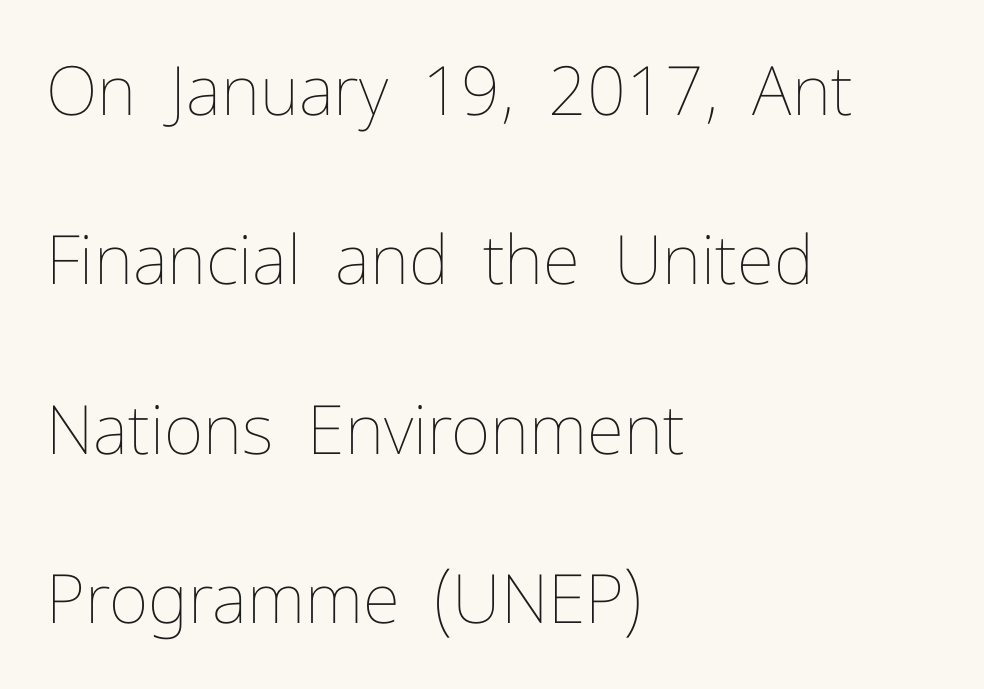
Q: Is the text bold? A: No.
Q: Is the text italic (slanted)? A: No, it is upright.
Q: Is the text underlined? A: No.
Q: How is the paragraph aligned? A: Left-aligned.
Q: Is the spacing between letters normal or unusually wide? A: Normal.
Q: Is the spacing between lines tight, normal or loose? A: Loose.
Q: Width (condensed, normal, or wide)? A: Normal.
Q: Stroke contrast? A: Low.
Q: x-height? A: Medium.
Q: Monospaced? A: No.
